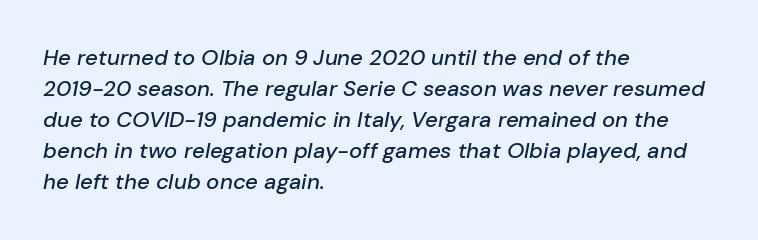
{"italic": "yes", "lean": "right", "slant_degrees": 10, "underline": "no", "align": "left", "line_spacing": "normal", "line_spacing_ratio": 1.41, "letter_spacing": "normal", "letter_spacing_em": 0.0, "glyph_px": 22}
